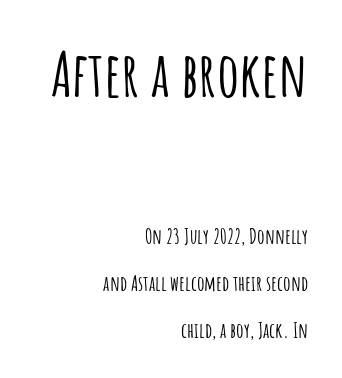
Here the designer chose a conventional face with non-uniform glyph widths. The gap between lines stays unmarked. If you squint, the top block still reads clearly — it's the larger of the two. Whoever set this chose breathing room over compactness in the vertical rhythm. What stands out about the letter spacing? Nothing — it is the standard amount.
